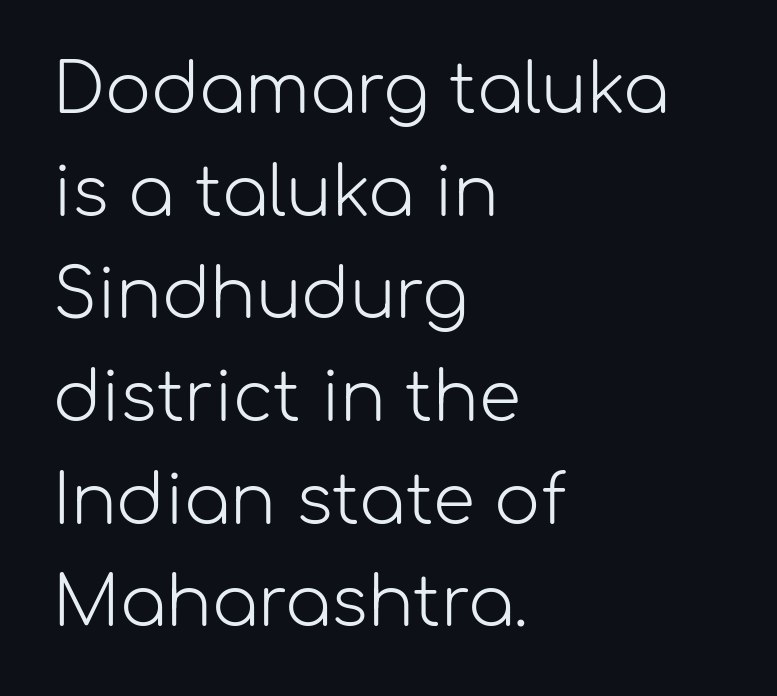
Q: Is the text bold? A: No.
Q: Is the text italic (slanted)? A: No, it is upright.
Q: Is the typeface a serif or a sans-serif typeface? A: Sans-serif.
Q: Is the text underlined? A: No.
Q: How is the paragraph aligned? A: Left-aligned.
Q: Is the spacing between letters normal or unusually wide? A: Normal.
Q: Is the spacing between lines tight, normal or loose? A: Normal.
Q: Width (condensed, normal, or wide)? A: Normal.
Q: Stroke contrast? A: Low.
Q: x-height? A: Medium.
Q: Monospaced? A: No.
